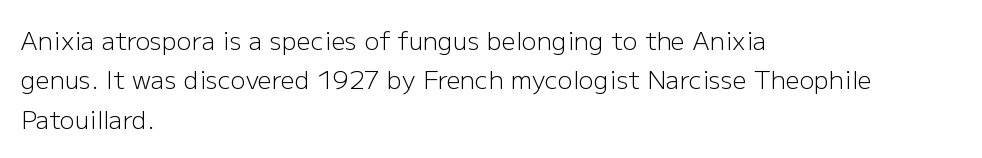
This block has exactly the height ordinary leading produces. Heft: none added — not bold. The face used here is rendered with its standard letterfit. Horizontally, the lines are justified to the leading edge only.
